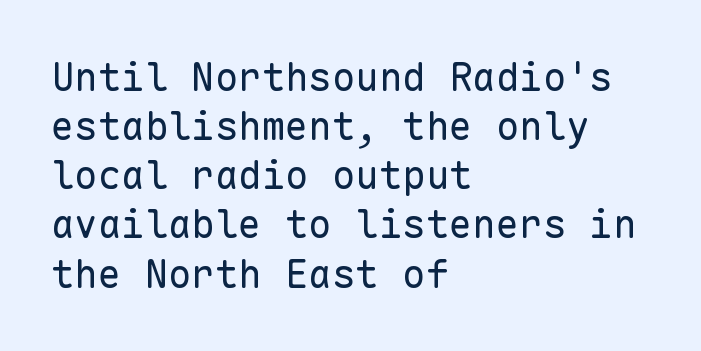
The block of text has a typical density, with ordinary space between rows. This sample uses plain, unmodified letter spacing. The font family rendered here belongs to the sans-serif group. The specimen omits any rule beneath the text block's lines.
